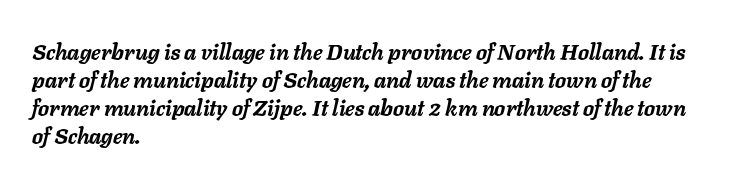
The image shows 22 px bold type, italic (leaning right); set left-aligned, normal line spacing (1.28x), normal letter spacing, not underlined.
